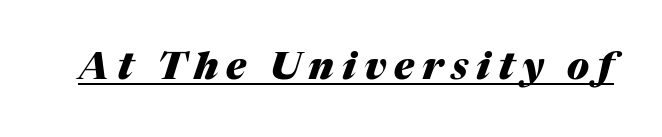
The glyphs look as if they've been sheared to an angle. Inter-character spacing is expanded well beyond the font's built-in metrics. The letters advance in unequal steps, a hallmark of proportional type. The words here are underlined. The font is running at its bold setting.
